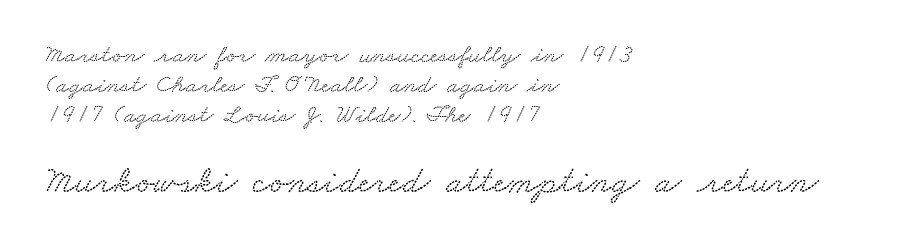
The image shows 39 px wide serif type; set left-aligned, tight line spacing (1.15x), normal letter spacing, not underlined; the second (bottom) block is 1.5x larger; medium stroke contrast and a small x-height.
